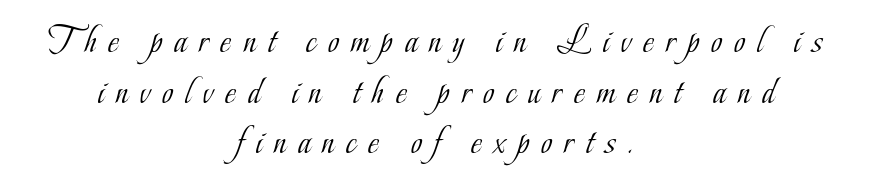
{"serif": "yes", "bold": "no", "weight": "light", "width": "condensed", "stroke_contrast": "low", "x_height": "small", "monospaced": "no", "underline": "no", "align": "center", "line_spacing": "normal", "line_spacing_ratio": 1.33, "letter_spacing": "wide", "letter_spacing_em": 0.32, "glyph_px": 38}
